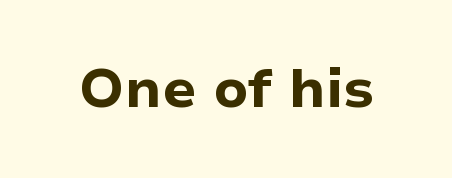
{"serif": "no", "italic": "no", "bold": "yes", "weight": "bold", "width": "normal", "stroke_contrast": "low", "x_height": "medium", "monospaced": "no", "underline": "no", "letter_spacing": "normal", "letter_spacing_em": 0.0, "glyph_px": 55}
